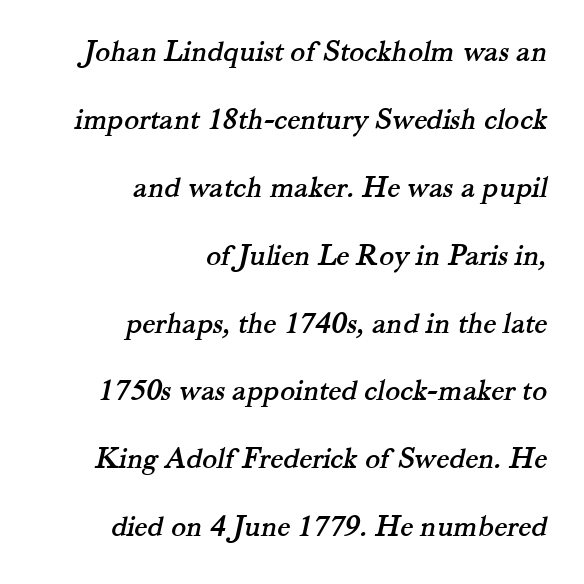
The image shows 31 px serif type; set right-aligned, loose line spacing (2.19x), normal letter spacing, not underlined; medium stroke contrast and a small x-height.
